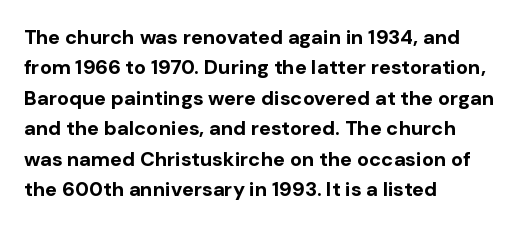
The image shows 20 px bold type, upright; set left-aligned, normal line spacing (1.52x), normal letter spacing, not underlined.
